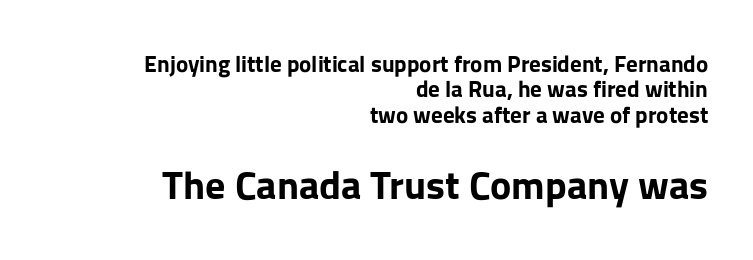
Q: Is the text bold? A: Yes.
Q: Is the text italic (slanted)? A: No, it is upright.
Q: Is the typeface a serif or a sans-serif typeface? A: Sans-serif.
Q: Is the text underlined? A: No.
Q: How is the paragraph aligned? A: Right-aligned.
Q: Is the spacing between letters normal or unusually wide? A: Normal.
Q: Is the spacing between lines tight, normal or loose? A: Tight.
Q: Which block of text is set in a larger size, the first (top) or the second (bottom)? A: The second (bottom) one.
Q: Width (condensed, normal, or wide)? A: Normal.
Q: Stroke contrast? A: Low.
Q: x-height? A: Medium.
Q: Monospaced? A: No.
